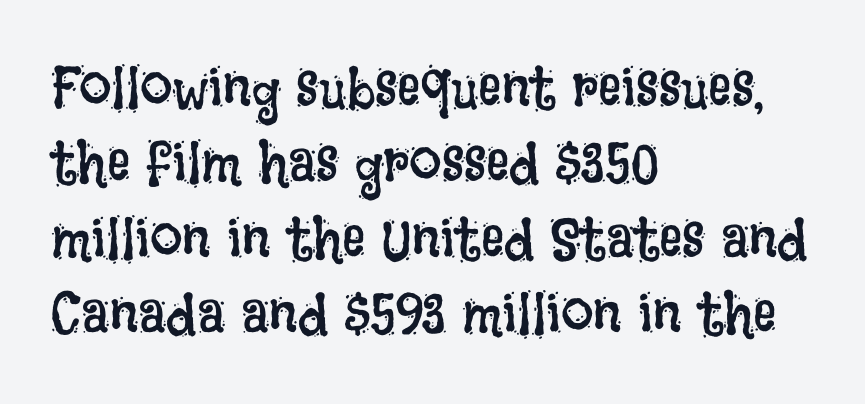
The lettering holds an erect, upright posture throughout. Only glyphs here, with clear space below each row. The letters advance in unequal steps, a hallmark of proportional type. Short note: letters normally spaced.
